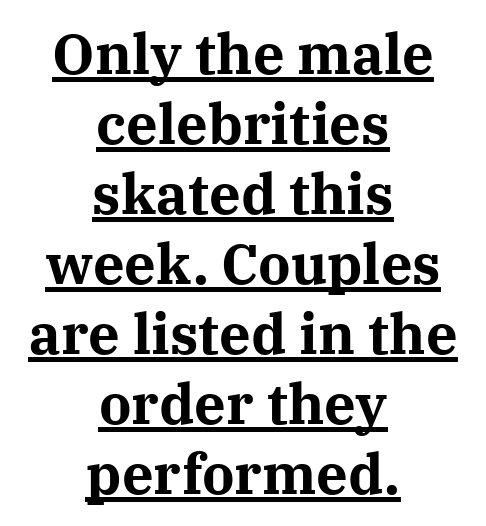
The text was rendered using a seriffed face with decorative stroke endings. Here the designer chose a conventional face with non-uniform glyph widths. In terms of letterspacing, this is plain default setting. The face used here has the dense, thick strokes of a bold. A typesetter would call this leading conventional body-copy spacing.
